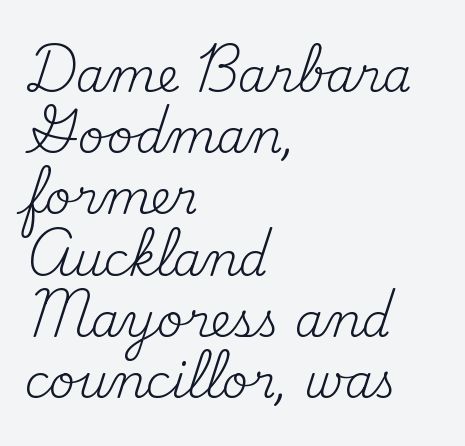
One glance says typical: line gaps are just what's usual. All the whitespace from short lines collects on the right. Descenders hang freely into open space.
